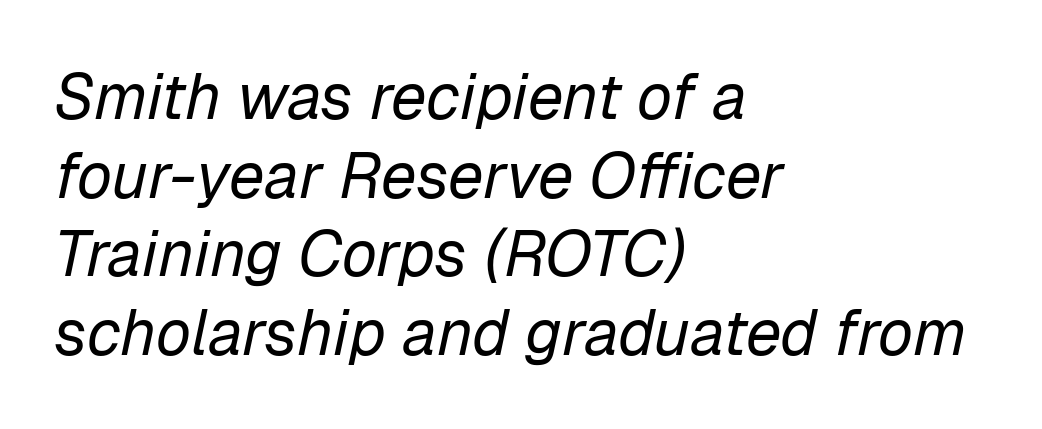
Q: Is the text bold? A: No.
Q: Is the text italic (slanted)? A: Yes, it leans right by about 12 degrees.
Q: Is the text underlined? A: No.
Q: How is the paragraph aligned? A: Left-aligned.
Q: Is the spacing between letters normal or unusually wide? A: Normal.
Q: Width (condensed, normal, or wide)? A: Normal.
Q: Stroke contrast? A: Low.
Q: x-height? A: Medium.
Q: Monospaced? A: No.
